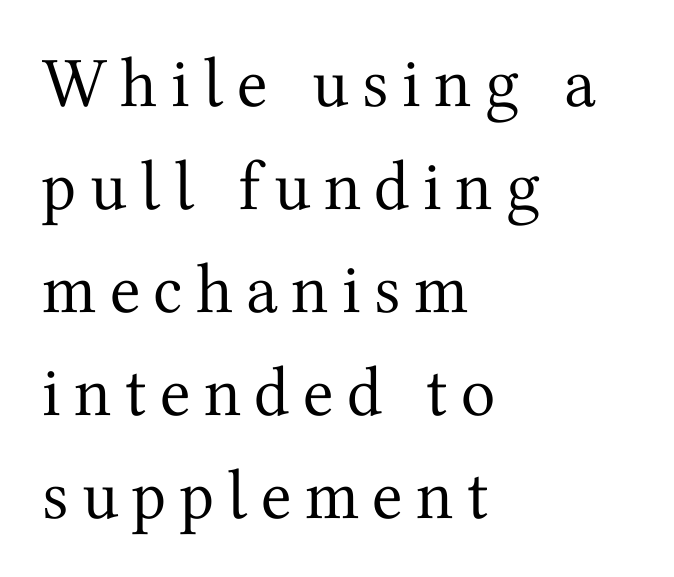
This rendering employs a face with finishing strokes, i.e., a serif. If you drew a ruler down the left edge, every line would touch it. Vertically, the passage feels balanced, rows spaced as you'd expect. This is the regular roman posture of the typeface.
